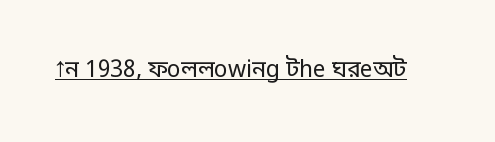
Students, observe the line beneath the letters — that is underlining. You can tell it's not italic because the verticals are truly vertical. Stems here are at most as thick as an everyday book face. Between one letter and the next there's only the usual sliver of space.
